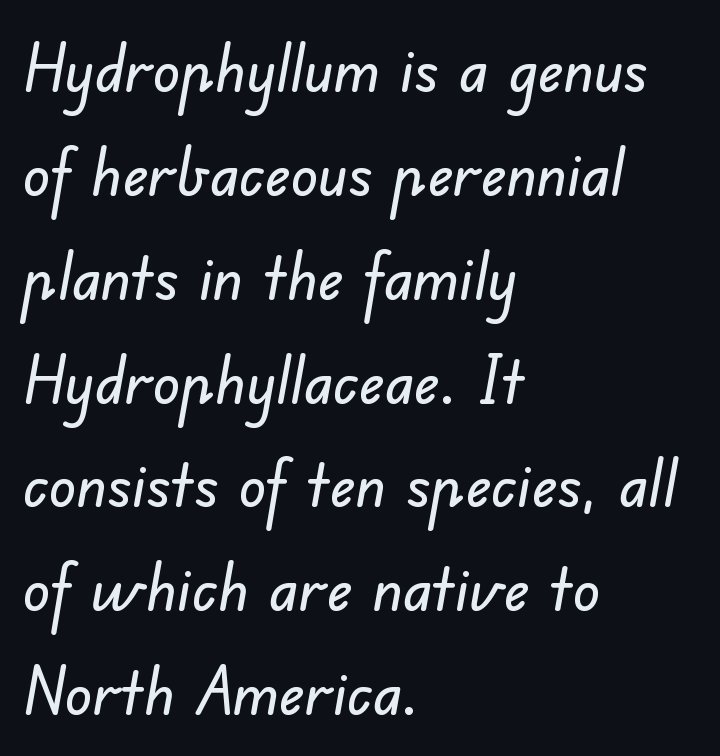
A classic flush-left, rag-right setting is used for this passage. The passage shown stacks its lines at a standard gap. Note the varied advance widths — an 'i' is clearly narrower than an 'm'. Regarding serifs, this sample does without them. Default kerning and tracking; the words read as compact shapes.
